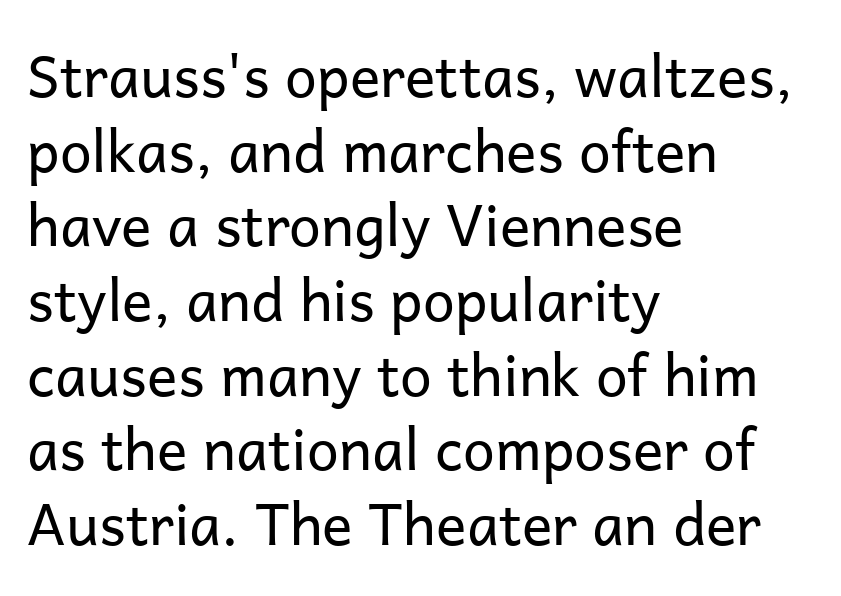
{"serif": "no", "italic": "no", "bold": "no", "weight": "regular", "width": "normal", "stroke_contrast": "low", "x_height": "medium", "monospaced": "no", "underline": "no", "align": "left", "line_spacing": "normal", "line_spacing_ratio": 1.31, "letter_spacing": "normal", "letter_spacing_em": 0.0, "glyph_px": 57}
